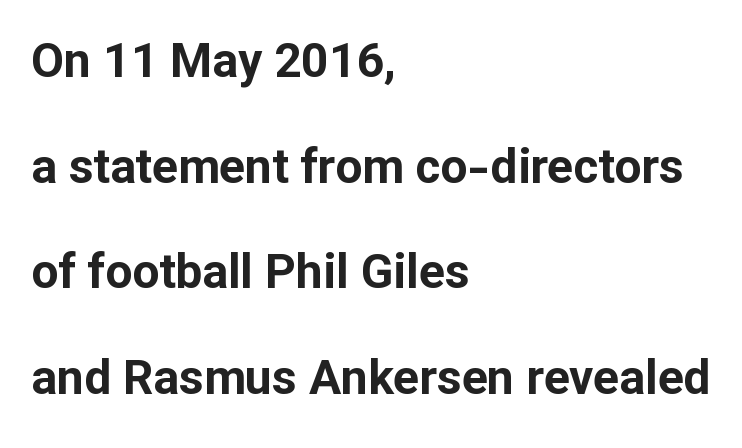
The image shows 48 px bold sans-serif type, upright; set left-aligned, loose line spacing (2.2x), normal letter spacing, not underlined; low stroke contrast and a medium x-height.
